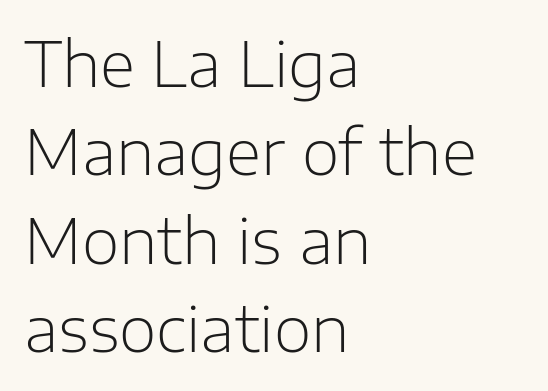
{"serif": "no", "italic": "no", "bold": "no", "weight": "light", "width": "normal", "stroke_contrast": "low", "x_height": "medium", "monospaced": "no", "underline": "no", "align": "left", "line_spacing": "normal", "line_spacing_ratio": 1.45, "letter_spacing": "normal", "letter_spacing_em": 0.0, "glyph_px": 61}
